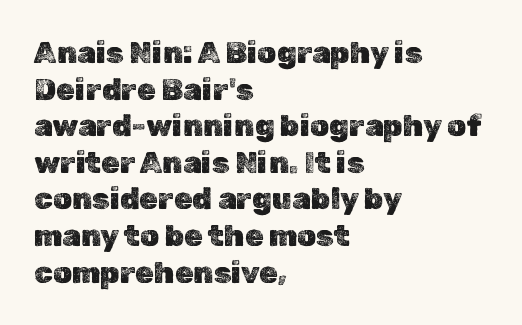
Q: Is the text italic (slanted)? A: No, it is upright.
Q: Is the text underlined? A: No.
Q: How is the paragraph aligned? A: Left-aligned.
Q: Is the spacing between letters normal or unusually wide? A: Normal.
Q: Width (condensed, normal, or wide)? A: Normal.
Q: x-height? A: Medium.
Q: Monospaced? A: No.
